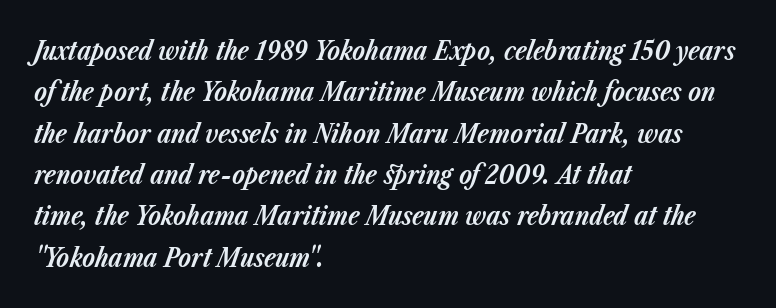
Q: Is the text bold? A: Yes.
Q: Is the text italic (slanted)? A: Yes, it leans right by about 23 degrees.
Q: Is the text underlined? A: No.
Q: How is the paragraph aligned? A: Left-aligned.
Q: Is the spacing between letters normal or unusually wide? A: Normal.
Q: Is the spacing between lines tight, normal or loose? A: Normal.
